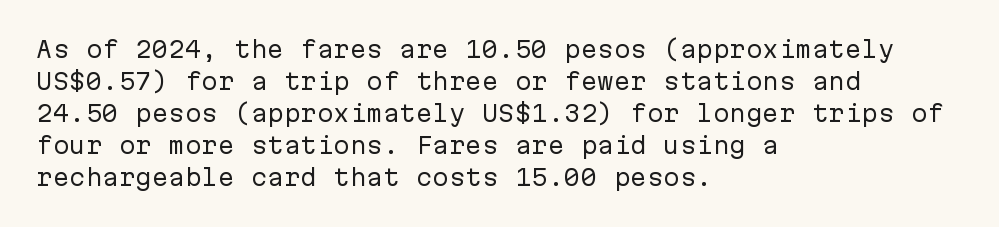
This sample uses an upright cut, with every glyph sitting square on the baseline. Check the space under the baseline: it is left empty. These lines are set flush left with a ragged right edge. Weight: not bold — regular or lighter.
